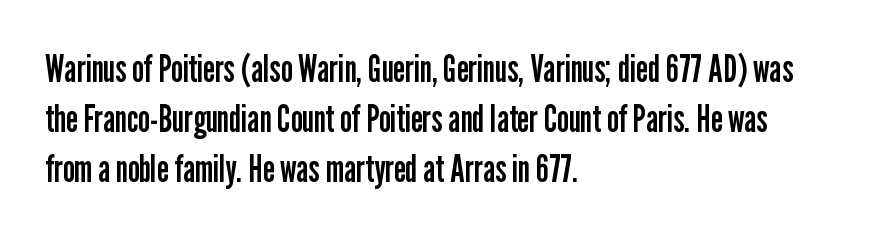
Q: Is the text bold? A: No.
Q: Is the text italic (slanted)? A: No, it is upright.
Q: Is the typeface a serif or a sans-serif typeface? A: Sans-serif.
Q: Is the text underlined? A: No.
Q: How is the paragraph aligned? A: Left-aligned.
Q: Is the spacing between letters normal or unusually wide? A: Normal.
Q: Is the spacing between lines tight, normal or loose? A: Normal.
Q: Width (condensed, normal, or wide)? A: Condensed.
Q: Stroke contrast? A: Low.
Q: x-height? A: Medium.
Q: Monospaced? A: No.
